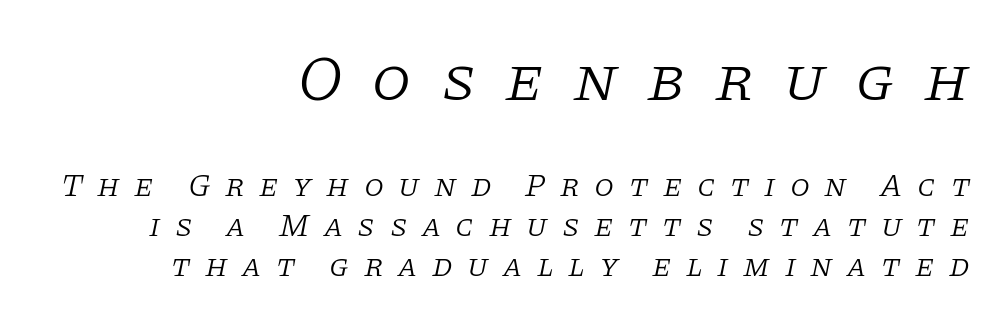
Q: Is the text bold? A: No.
Q: Is the text italic (slanted)? A: Yes, it leans right by about 11 degrees.
Q: Is the typeface a serif or a sans-serif typeface? A: Serif.
Q: Is the text underlined? A: No.
Q: How is the paragraph aligned? A: Right-aligned.
Q: Is the spacing between letters normal or unusually wide? A: Unusually wide.
Q: Is the spacing between lines tight, normal or loose? A: Normal.
Q: Which block of text is set in a larger size, the first (top) or the second (bottom)? A: The first (top) one.
Q: Width (condensed, normal, or wide)? A: Normal.
Q: Stroke contrast? A: Low.
Q: x-height? A: Large.
Q: Monospaced? A: No.
